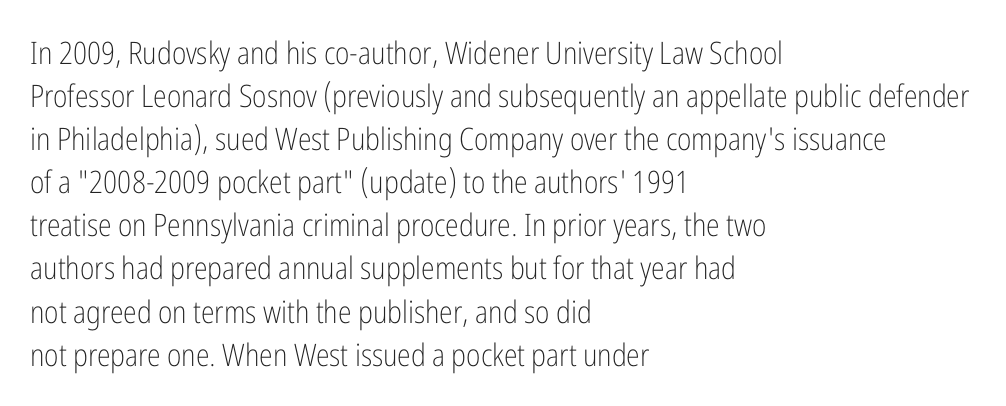
{"serif": "no", "italic": "no", "bold": "no", "weight": "light", "width": "condensed", "stroke_contrast": "low", "x_height": "medium", "monospaced": "no", "underline": "no", "align": "left", "line_spacing": "normal", "line_spacing_ratio": 1.39, "letter_spacing": "normal", "letter_spacing_em": 0.0, "glyph_px": 31}
